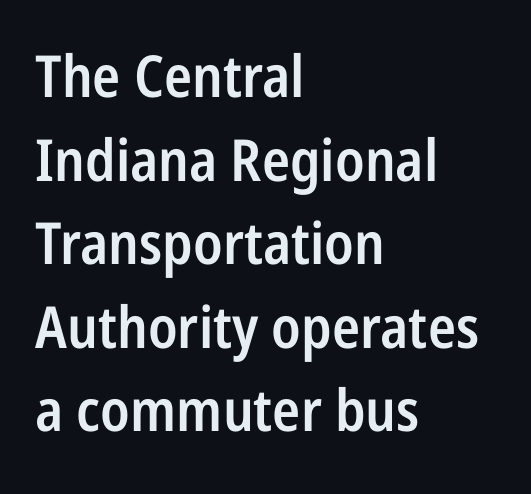
The image shows 58 px semibold, condensed sans-serif type, upright; set left-aligned, normal line spacing (1.44x), normal letter spacing, not underlined; low stroke contrast and a medium x-height.
